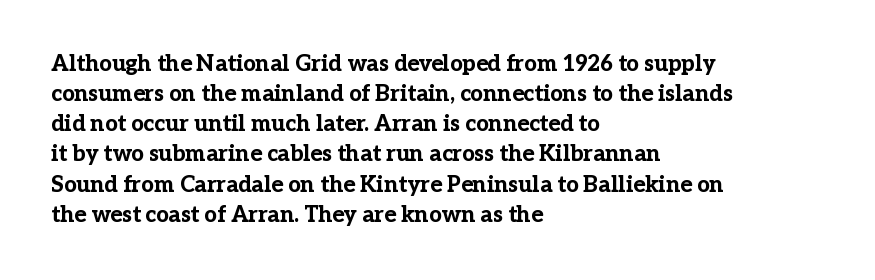
Q: Is the text bold? A: Yes.
Q: Is the text italic (slanted)? A: No, it is upright.
Q: Is the text underlined? A: No.
Q: How is the paragraph aligned? A: Left-aligned.
Q: Is the spacing between letters normal or unusually wide? A: Normal.
Q: Is the spacing between lines tight, normal or loose? A: Normal.
